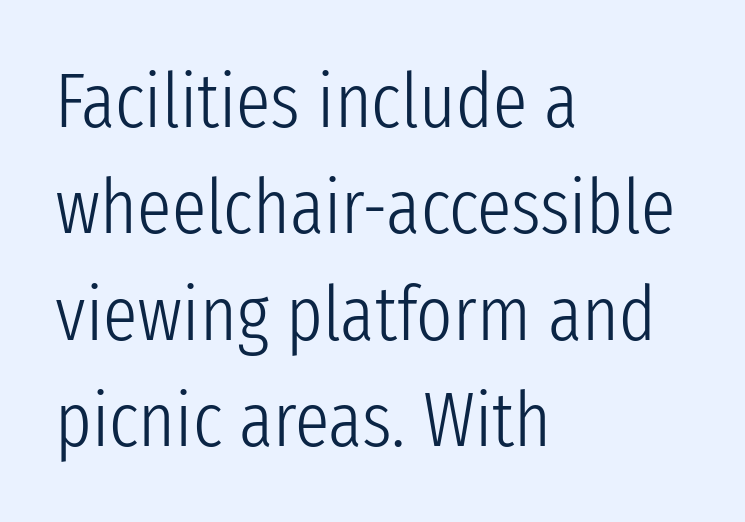
Q: Is the text bold? A: No.
Q: Is the text italic (slanted)? A: No, it is upright.
Q: Is the typeface a serif or a sans-serif typeface? A: Sans-serif.
Q: Is the text underlined? A: No.
Q: How is the paragraph aligned? A: Left-aligned.
Q: Is the spacing between letters normal or unusually wide? A: Normal.
Q: Is the spacing between lines tight, normal or loose? A: Normal.
Q: Width (condensed, normal, or wide)? A: Condensed.
Q: Stroke contrast? A: Low.
Q: x-height? A: Medium.
Q: Monospaced? A: No.
